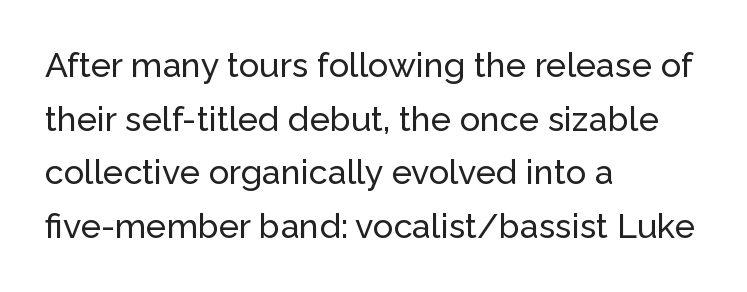
{"serif": "no", "italic": "no", "width": "normal", "stroke_contrast": "low", "x_height": "medium", "monospaced": "no", "underline": "no", "align": "left", "line_spacing": "normal", "line_spacing_ratio": 1.58, "letter_spacing": "normal", "letter_spacing_em": 0.0, "glyph_px": 34}
